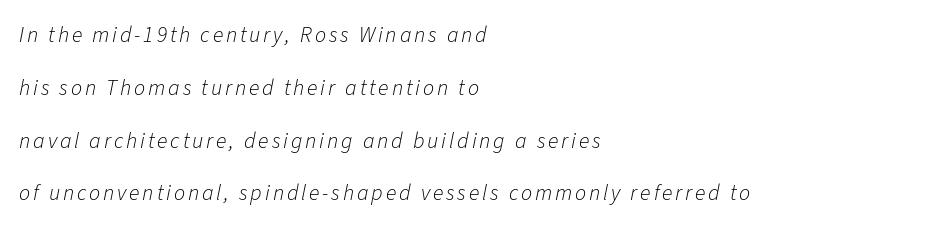
The image shows 22 px text type, italic (leaning right); set left-aligned, loose line spacing (2.4x), not underlined.
